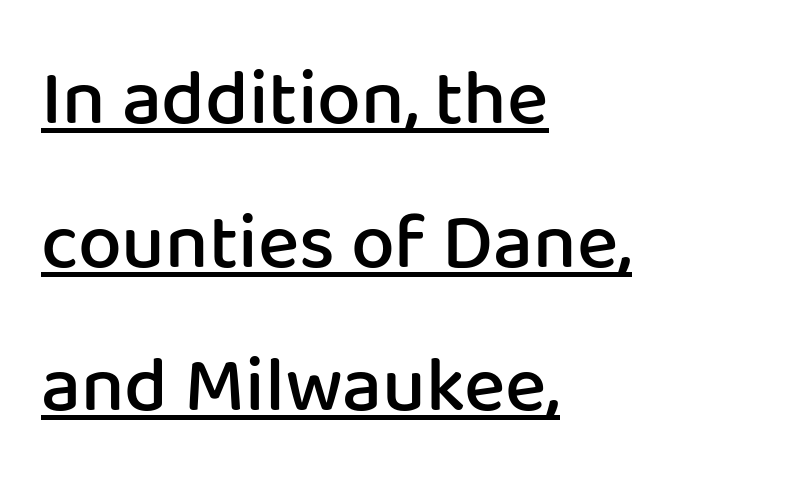
{"serif": "no", "italic": "no", "bold": "semi", "weight": "semibold", "width": "normal", "stroke_contrast": "low", "x_height": "medium", "monospaced": "no", "underline": "yes", "align": "left", "line_spacing_ratio": 1.84, "letter_spacing": "normal", "letter_spacing_em": 0.0, "glyph_px": 78}
